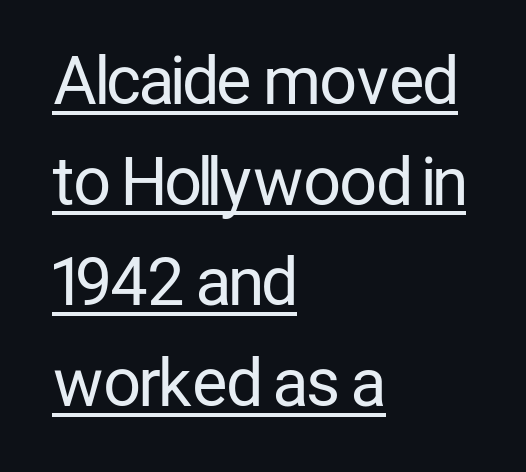
Check the space under the baseline: a stroke is drawn there. The typesetter chose a ragged-right arrangement here. The leading is moderate, giving the passage an even texture. Spacing between characters is what you'd get straight out of the box. Regarding serifs, this sample does without them.
